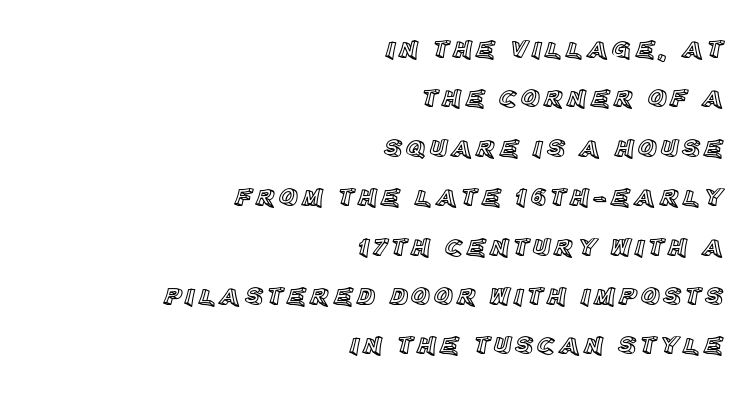
Q: Is the text italic (slanted)? A: Yes.
Q: Is the text underlined? A: No.
Q: How is the paragraph aligned? A: Right-aligned.
Q: Is the spacing between lines tight, normal or loose? A: Loose.
